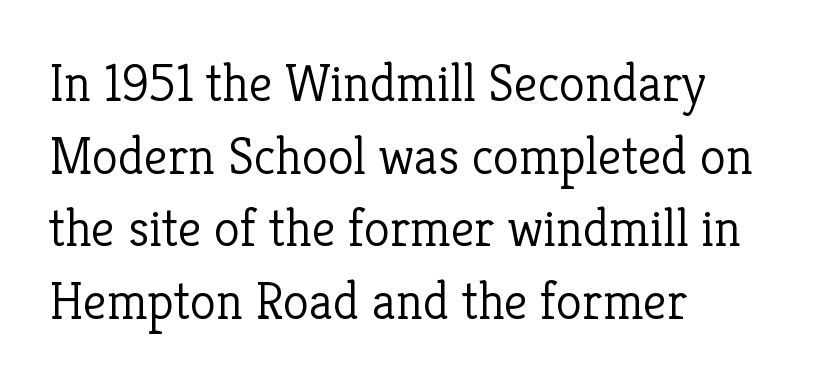
The image shows 53 px light serif type, upright; set left-aligned, normal line spacing (1.37x), normal letter spacing, not underlined; low stroke contrast and a medium x-height.
